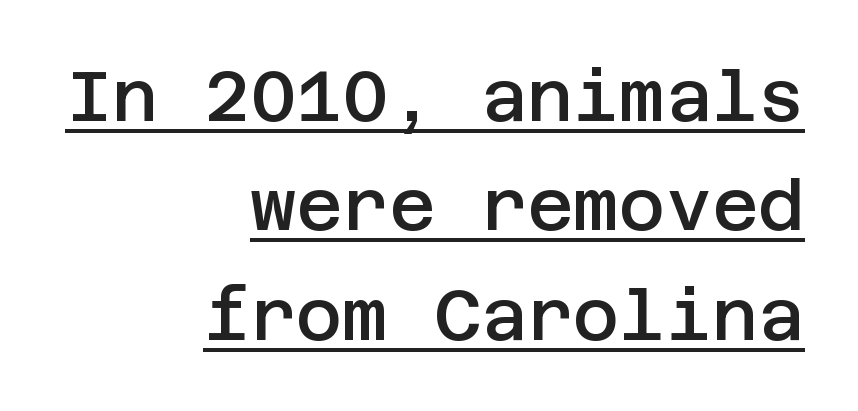
A semibold gives these letters moderate extra thickness, short of bold. Standard letterfit; no display-style spreading of the glyphs. Baseline-to-baseline distance is the conventional proportion of letter height. In terms of letterform style, serifs are entirely absent. Each line of the rendering has a horizontal stroke beneath the glyphs.
